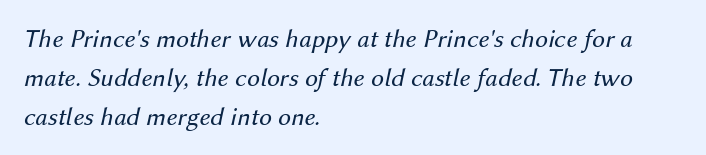
The image shows 26 px text type, italic (leaning right); set left-aligned, normal line spacing (1.5x), normal letter spacing, not underlined.
